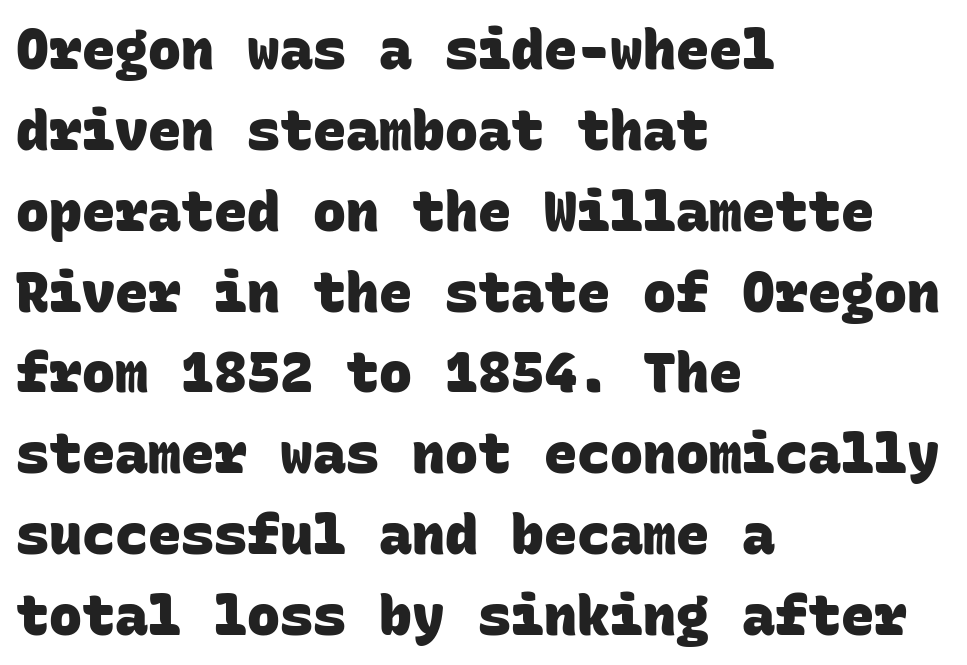
You could count columns in this text — the font is strictly monospaced. Honestly, the letter spacing is just normal — you wouldn't notice it. The rendering anchors every line to the left-hand side. Stroke terminals: plain, sans-serif. The foot of each line stays bare and open. Each glyph is drawn with heavy, bold strokes.
